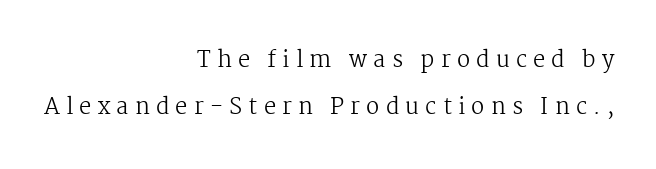
Q: Is the text bold? A: No.
Q: Is the text italic (slanted)? A: No, it is upright.
Q: Is the text underlined? A: No.
Q: How is the paragraph aligned? A: Right-aligned.
Q: Is the spacing between letters normal or unusually wide? A: Unusually wide.
Q: Is the spacing between lines tight, normal or loose? A: Loose.
